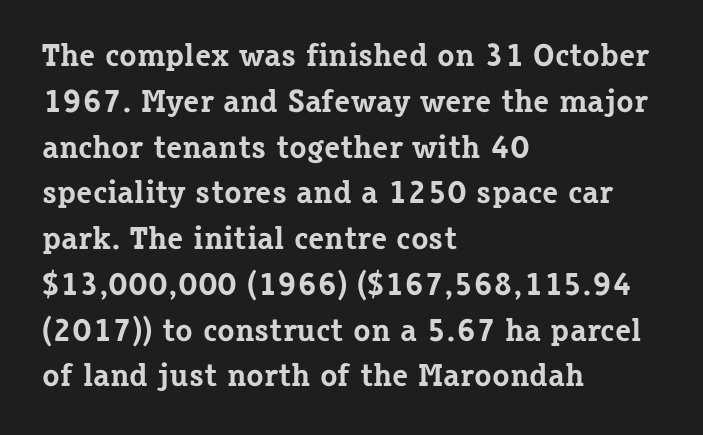
The block of text has a typical density, with ordinary space between rows. Here the designer chose a conventional face with non-uniform glyph widths. In CSS terms this would be text-align: left. Plenty of ink on the page — the face is bold. Words float on clear page, feet unadorned.
